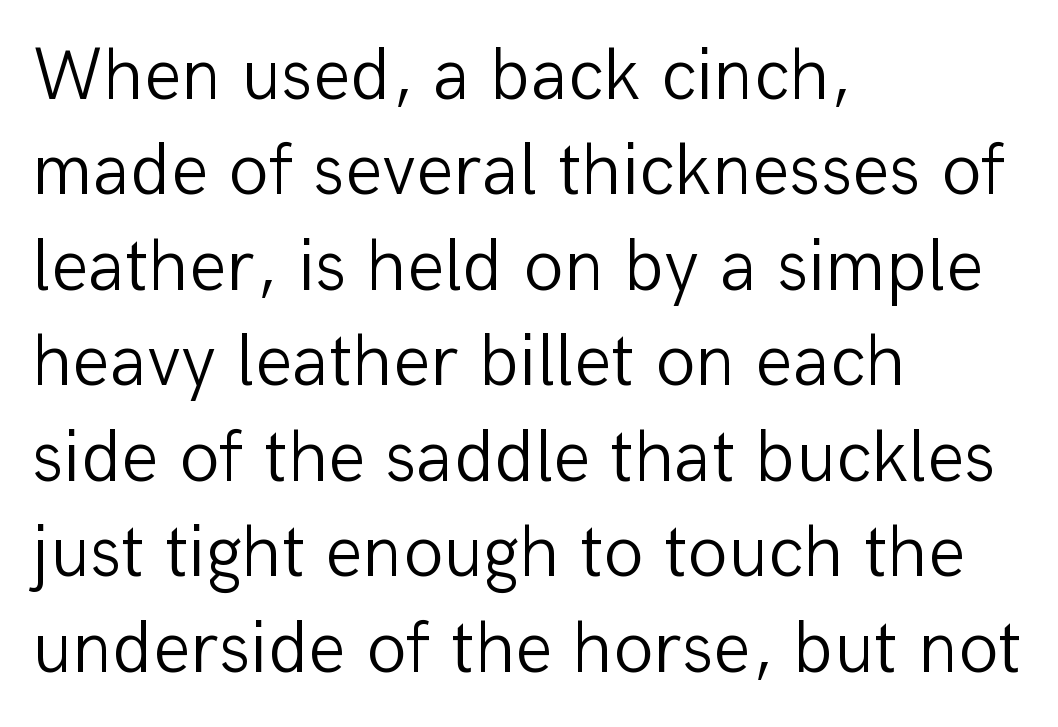
The image shows 74 px light sans-serif type, upright; set left-aligned, normal line spacing (1.29x), normal letter spacing, not underlined; low stroke contrast and a medium x-height.
